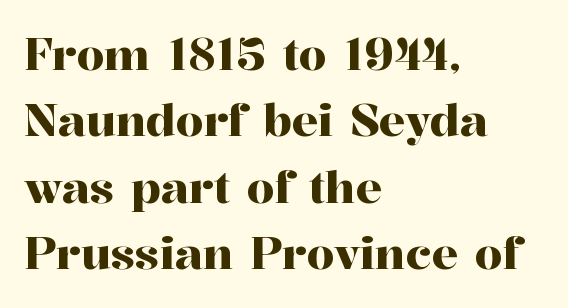
{"serif": "yes", "italic": "no", "width": "normal", "stroke_contrast": "high", "x_height": "medium", "monospaced": "no", "underline": "no", "align": "left", "line_spacing": "normal", "line_spacing_ratio": 1.51, "letter_spacing": "normal", "letter_spacing_em": 0.0, "glyph_px": 44}
